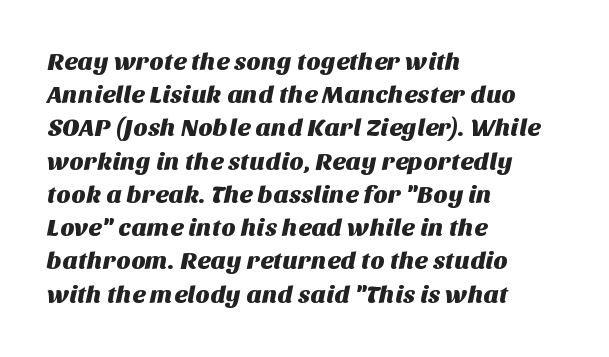
These lines stack with their left ends in a neat column. Underline: absent. How are the letters spaced? Ordinarily, with no added tracking. Baseline-to-baseline distance is the conventional proportion of letter height.
